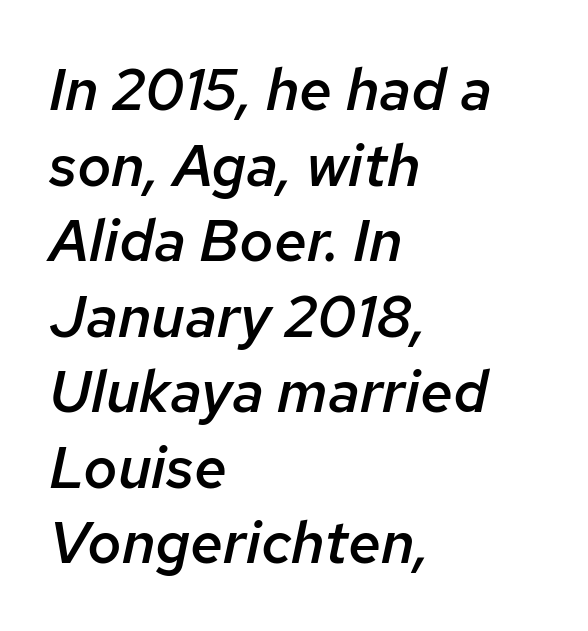
The letters advance in unequal steps, a hallmark of proportional type. Yep, that's italic — everything's leaning. The typesetter chose a ragged-right arrangement here. The rendering uses a semibold face; strokes are thickened but not to full bold.
